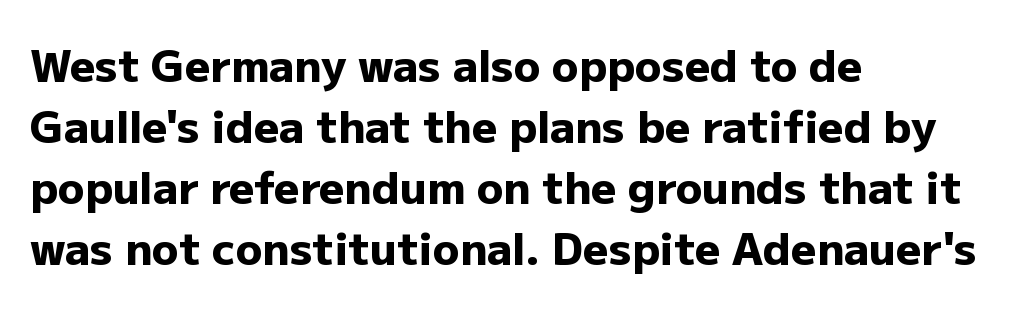
Q: Is the text bold? A: Yes.
Q: Is the text italic (slanted)? A: No, it is upright.
Q: Is the typeface a serif or a sans-serif typeface? A: Sans-serif.
Q: Is the text underlined? A: No.
Q: How is the paragraph aligned? A: Left-aligned.
Q: Is the spacing between letters normal or unusually wide? A: Normal.
Q: Is the spacing between lines tight, normal or loose? A: Normal.
Q: Width (condensed, normal, or wide)? A: Normal.
Q: Stroke contrast? A: Low.
Q: x-height? A: Medium.
Q: Monospaced? A: No.
